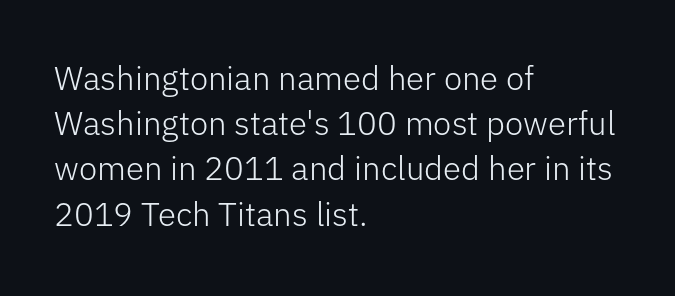
Underlining? Definitely not there. The lines sit at an ordinary, default distance from one another. Nope, not italic — everything's standing straight. The letters sit at their default tracking, neither squeezed nor spread.
